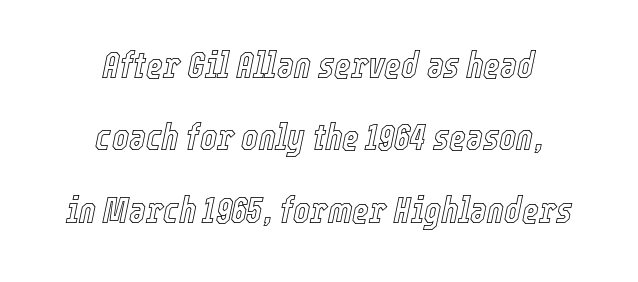
The rendering applies a slant to the glyphs. A student would call this center alignment; a typographer would say set centered. Short note: letters normally spaced. Glance below the letters and you will spot only blank space.
